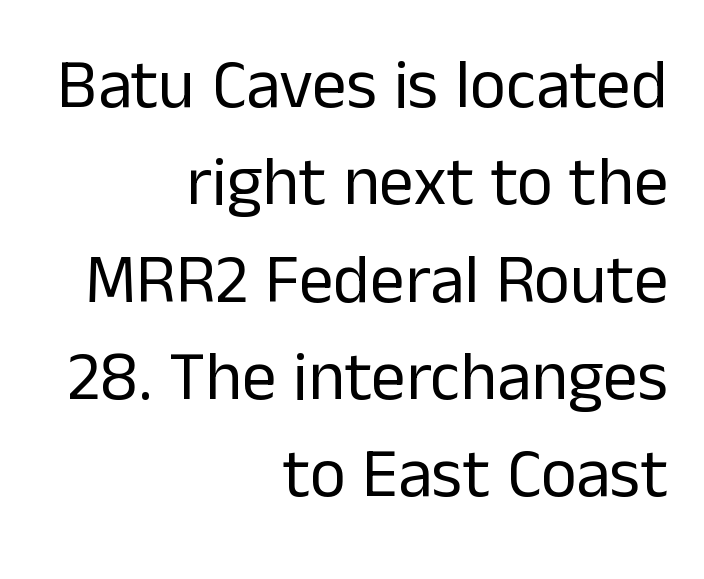
Line endings align vertically; line beginnings do not. Quick note: underline off. Think of a printed novel: that variable character pitch is what you see here. Letterform terminals end flat and unadorned throughout the passage.
